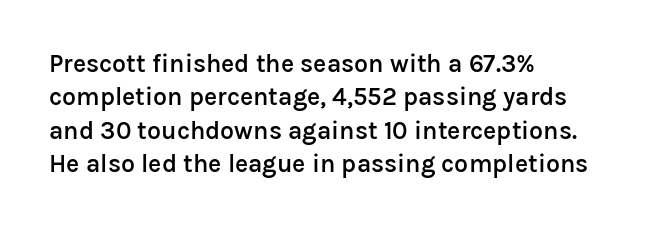
The image shows 25 px text type, upright; set left-aligned, normal line spacing (1.34x), normal letter spacing, not underlined.
